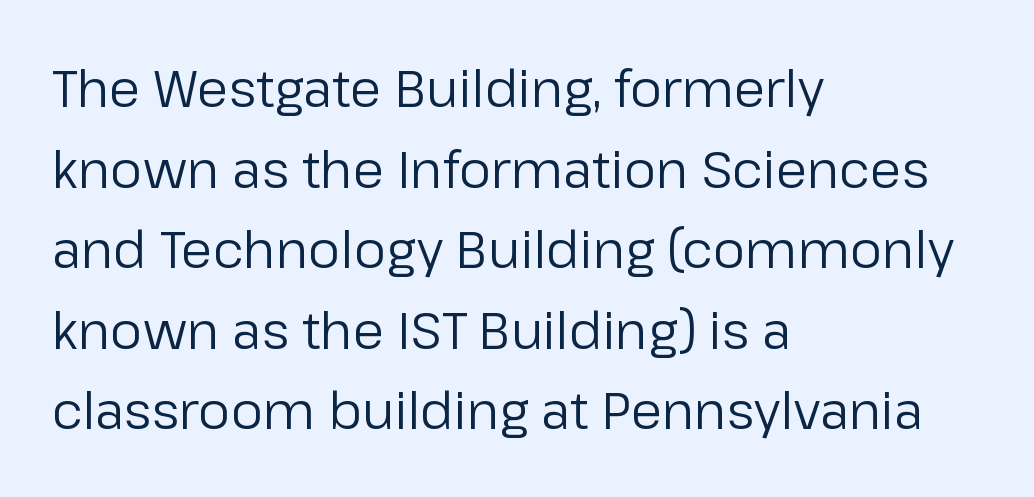
Check under the words: just untouched page. Nothing heavy about these letters — not bold at all. Typographically, this falls in the sans-serif category. This sample has the flowing, uneven cadence of proportional lettering. The letters stand upright; this is a roman face.
